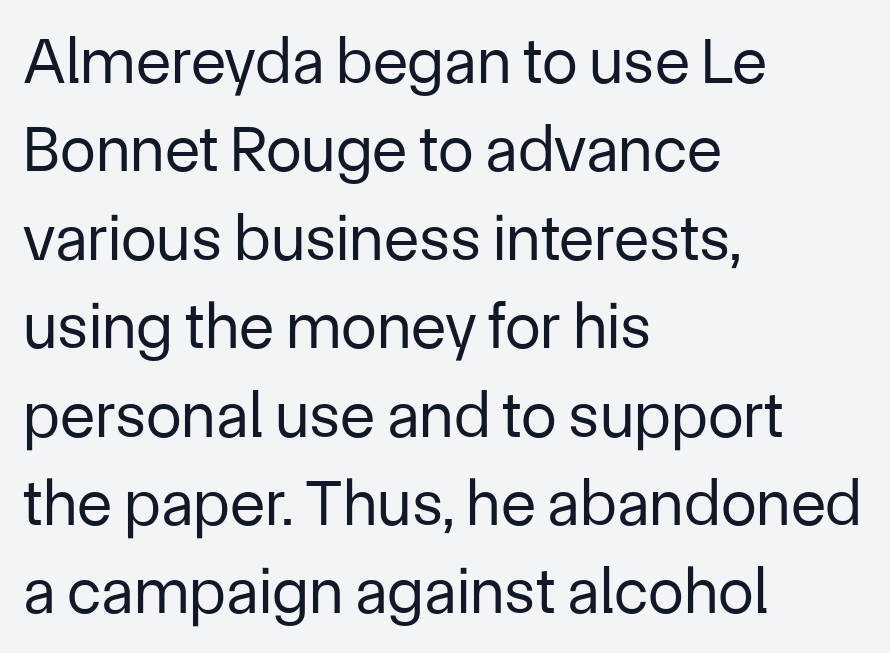
The image shows 65 px regular-weight sans-serif type, upright; set left-aligned, normal line spacing (1.36x), normal letter spacing, not underlined; low stroke contrast and a medium x-height.
